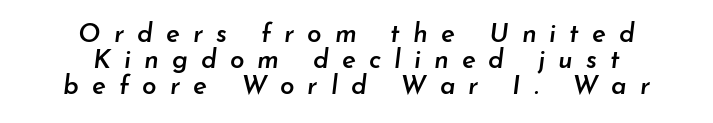
Q: Is the text bold? A: Semi-bold.
Q: Is the text italic (slanted)? A: Yes, it leans right by about 7 degrees.
Q: Is the text underlined? A: No.
Q: How is the paragraph aligned? A: Centered.
Q: Is the spacing between letters normal or unusually wide? A: Unusually wide.
Q: Is the spacing between lines tight, normal or loose? A: Tight.
